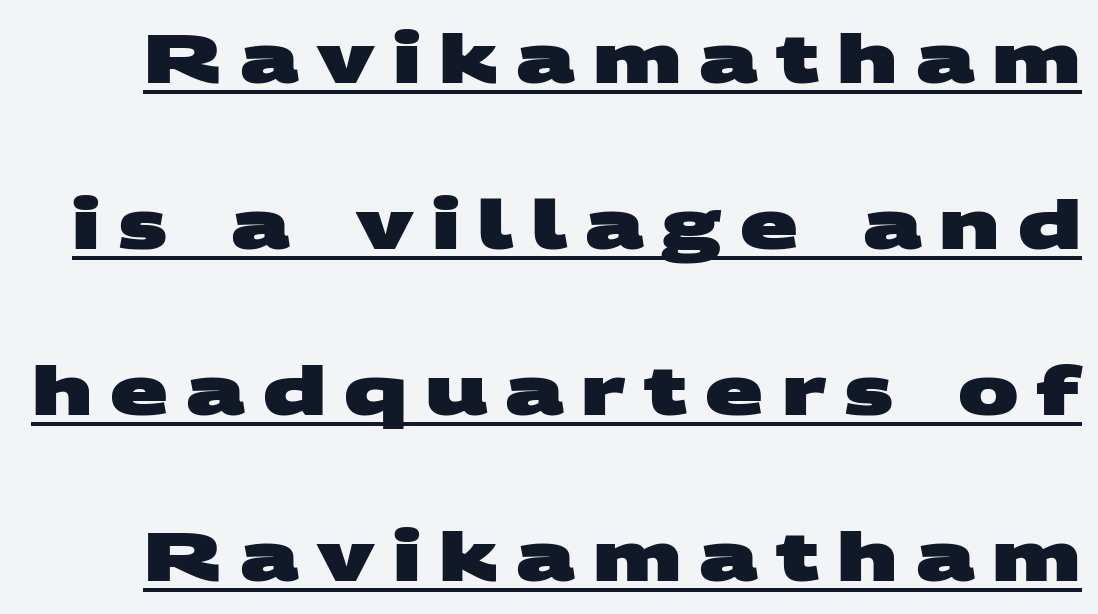
{"serif": "no", "bold": "yes", "weight": "heavy", "width": "wide", "stroke_contrast": "medium", "x_height": "large", "monospaced": "no", "underline": "yes", "line_spacing": "loose", "line_spacing_ratio": 2.44, "letter_spacing": "wide", "letter_spacing_em": 0.26, "glyph_px": 68}
